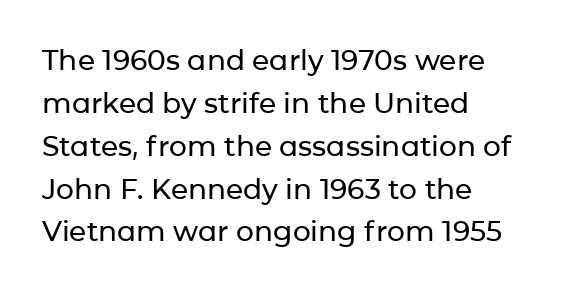
Varying glyph widths throughout — classic text-font behaviour. Only glyphs here, with clear space below each row. The designer went with a sans here, leaving each stem footless. You could call the tracking neutral — neither tight nor loose.
